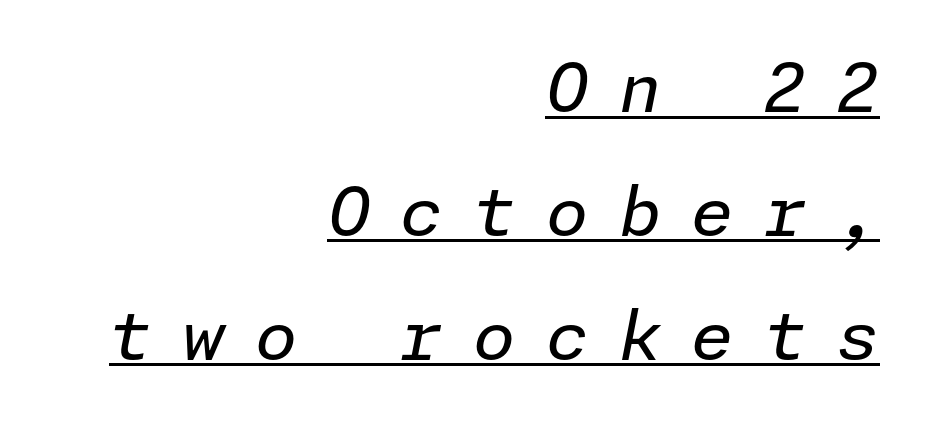
{"italic": "yes", "lean": "right", "slant_degrees": 11, "bold": "no", "weight": "regular", "width": "normal", "stroke_contrast": "low", "x_height": "medium", "underline": "yes", "align": "right", "line_spacing_ratio": 1.82, "letter_spacing": "wide", "letter_spacing_em": 0.45, "glyph_px": 68}
